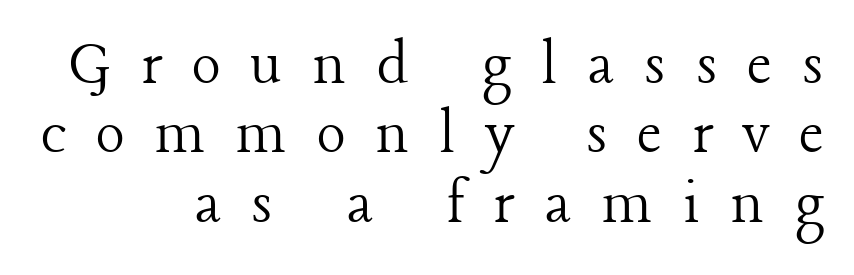
Q: Is the text bold? A: No.
Q: Is the text italic (slanted)? A: No, it is upright.
Q: Is the typeface a serif or a sans-serif typeface? A: Serif.
Q: Is the text underlined? A: No.
Q: How is the paragraph aligned? A: Right-aligned.
Q: Is the spacing between letters normal or unusually wide? A: Unusually wide.
Q: Is the spacing between lines tight, normal or loose? A: Tight.
Q: Width (condensed, normal, or wide)? A: Normal.
Q: Stroke contrast? A: Low.
Q: x-height? A: Medium.
Q: Monospaced? A: No.
